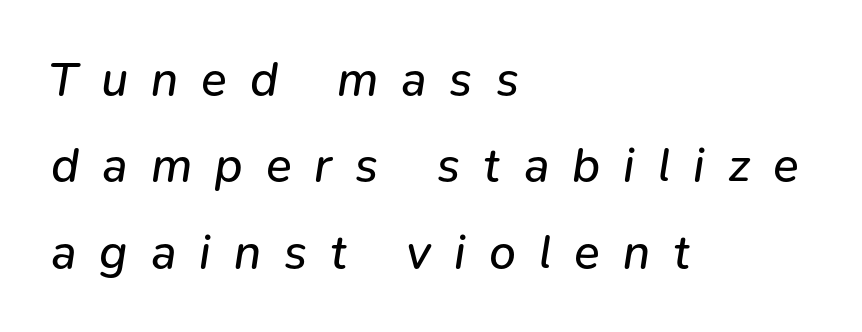
Q: Is the text bold? A: No.
Q: Is the text italic (slanted)? A: Yes, it leans right by about 9 degrees.
Q: Is the text underlined? A: No.
Q: How is the paragraph aligned? A: Left-aligned.
Q: Is the spacing between letters normal or unusually wide? A: Unusually wide.
Q: Width (condensed, normal, or wide)? A: Normal.
Q: Stroke contrast? A: Low.
Q: x-height? A: Medium.
Q: Monospaced? A: No.
